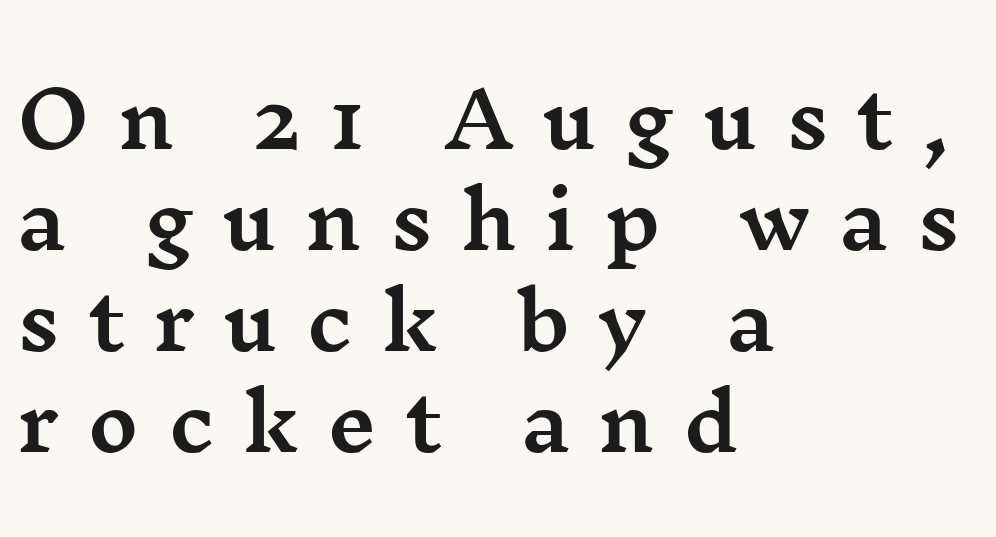
Q: Is the text italic (slanted)? A: No, it is upright.
Q: Is the typeface a serif or a sans-serif typeface? A: Serif.
Q: Is the text underlined? A: No.
Q: How is the paragraph aligned? A: Left-aligned.
Q: Is the spacing between letters normal or unusually wide? A: Unusually wide.
Q: Is the spacing between lines tight, normal or loose? A: Normal.
Q: Width (condensed, normal, or wide)? A: Wide.
Q: Stroke contrast? A: Medium.
Q: x-height? A: Medium.
Q: Monospaced? A: No.
